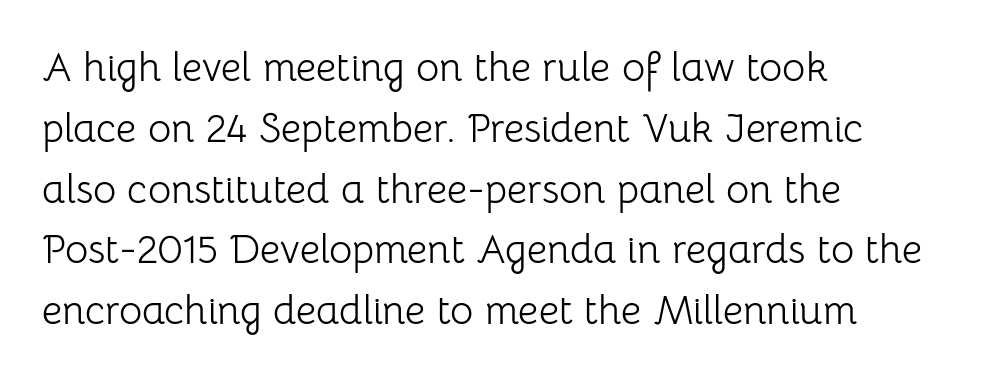
Q: Is the text bold? A: No.
Q: Is the text italic (slanted)? A: No, it is upright.
Q: Is the typeface a serif or a sans-serif typeface? A: Sans-serif.
Q: Is the text underlined? A: No.
Q: How is the paragraph aligned? A: Left-aligned.
Q: Is the spacing between letters normal or unusually wide? A: Normal.
Q: Is the spacing between lines tight, normal or loose? A: Normal.
Q: Width (condensed, normal, or wide)? A: Normal.
Q: Stroke contrast? A: Low.
Q: x-height? A: Medium.
Q: Monospaced? A: No.
